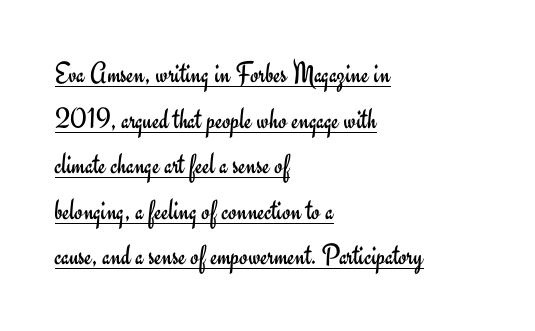
Q: Is the text bold? A: No.
Q: Is the text italic (slanted)? A: Yes.
Q: Is the typeface a serif or a sans-serif typeface? A: Sans-serif.
Q: Is the text underlined? A: Yes.
Q: How is the paragraph aligned? A: Left-aligned.
Q: Is the spacing between letters normal or unusually wide? A: Normal.
Q: Is the spacing between lines tight, normal or loose? A: Normal.
Q: Width (condensed, normal, or wide)? A: Normal.
Q: Stroke contrast? A: Low.
Q: x-height? A: Small.
Q: Monospaced? A: No.
